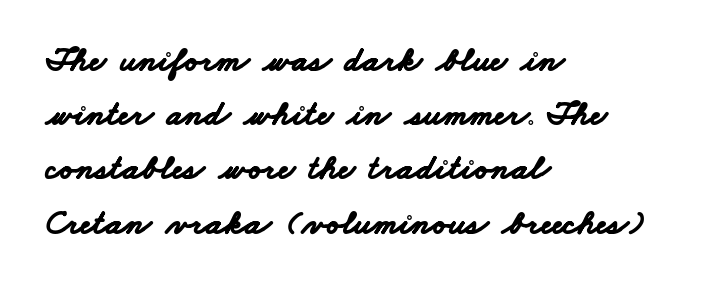
These lines are rendered in a variable-pitch font. Reading down the column, the eye jumps a familiar distance to each next line. Bare-footed words on every line. Line starts are locked; line ends wander. The passage shown is typeset with a sans-serif family. Typographic density is high because the face is bold.
